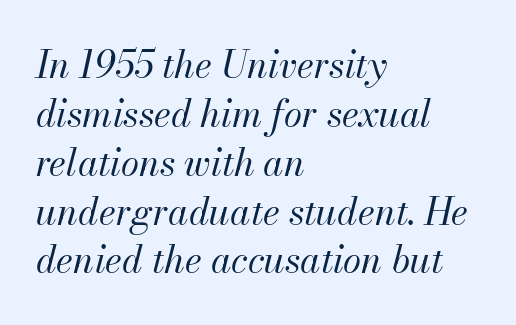
The whole block is typeset with a tilt. Each letter keeps its own natural width here, so spacing adapts to shape. Between one letter and the next there's only the usual sliver of space. The setting favours the left margin, as ordinary paragraphs usually do.
